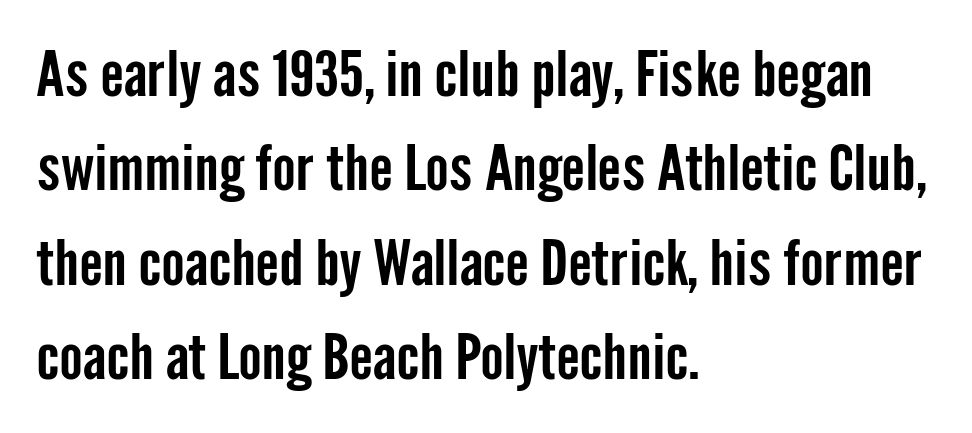
The image shows 63 px condensed sans-serif type, upright; set left-aligned, normal line spacing (1.5x), normal letter spacing, not underlined; low stroke contrast and a medium x-height.
